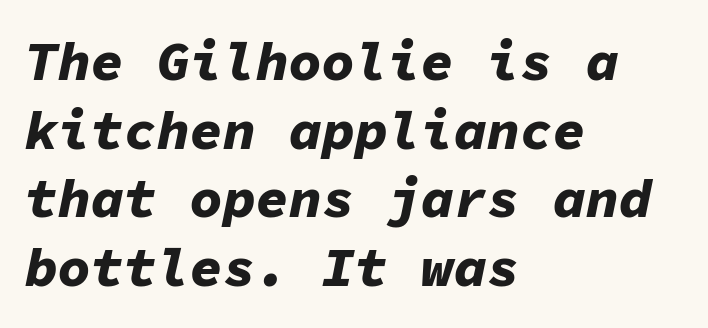
Horizontally, the lines are justified to the leading edge only. Honestly, the letter spacing is just normal — you wouldn't notice it. Summary of vertical rhythm: regular, with standard interline spacing. The glyphs are unaccompanied by any horizontal stroke below them. This sample uses an oblique cut, with every glyph tilted off the vertical. Is this a fixed-width face? Yes — each glyph sits in an identical cell.
